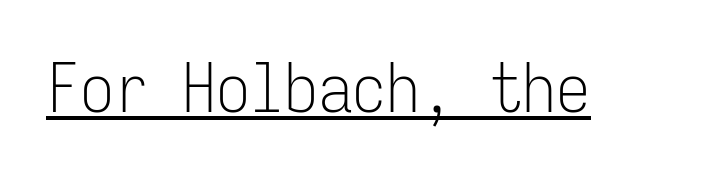
The image shows 68 px light, condensed sans-serif type, upright, monospaced; set normal letter spacing, underlined; low stroke contrast and a medium x-height.
